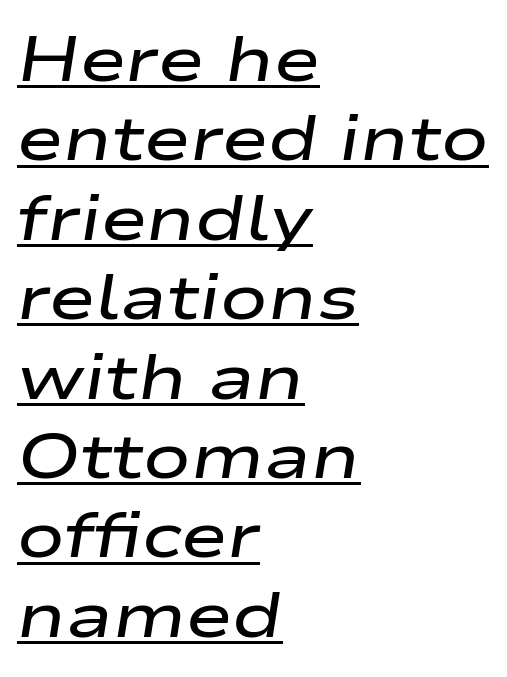
Q: Is the text bold? A: Semi-bold.
Q: Is the text italic (slanted)? A: Yes, it leans right by about 9 degrees.
Q: Is the text underlined? A: Yes.
Q: How is the paragraph aligned? A: Left-aligned.
Q: Is the spacing between letters normal or unusually wide? A: Normal.
Q: Is the spacing between lines tight, normal or loose? A: Normal.
Q: Width (condensed, normal, or wide)? A: Wide.
Q: Stroke contrast? A: Low.
Q: x-height? A: Medium.
Q: Monospaced? A: No.
